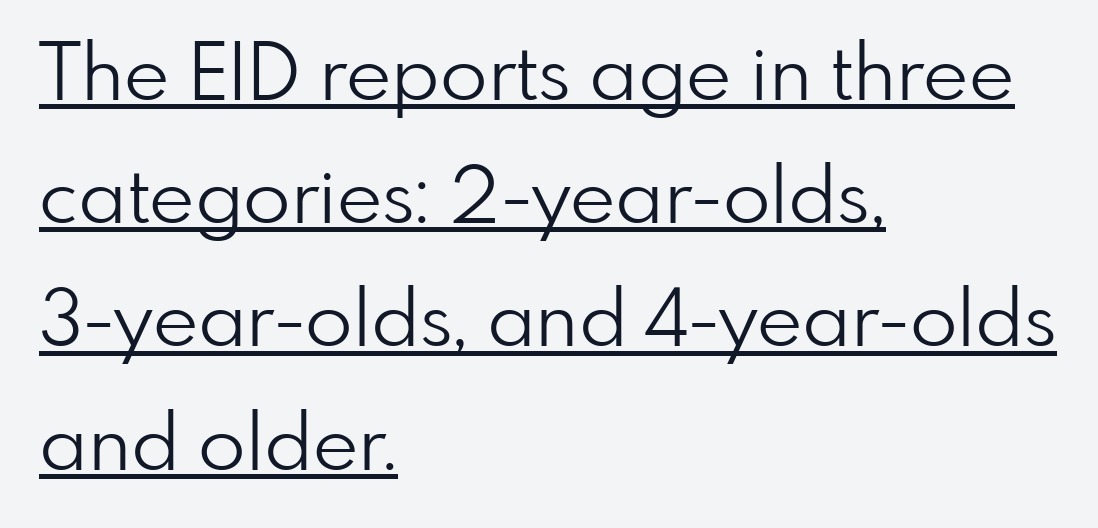
Q: Is the text bold? A: No.
Q: Is the text italic (slanted)? A: No, it is upright.
Q: Is the typeface a serif or a sans-serif typeface? A: Sans-serif.
Q: Is the text underlined? A: Yes.
Q: How is the paragraph aligned? A: Left-aligned.
Q: Is the spacing between letters normal or unusually wide? A: Normal.
Q: Is the spacing between lines tight, normal or loose? A: Normal.
Q: Width (condensed, normal, or wide)? A: Normal.
Q: Stroke contrast? A: Low.
Q: x-height? A: Small.
Q: Monospaced? A: No.
